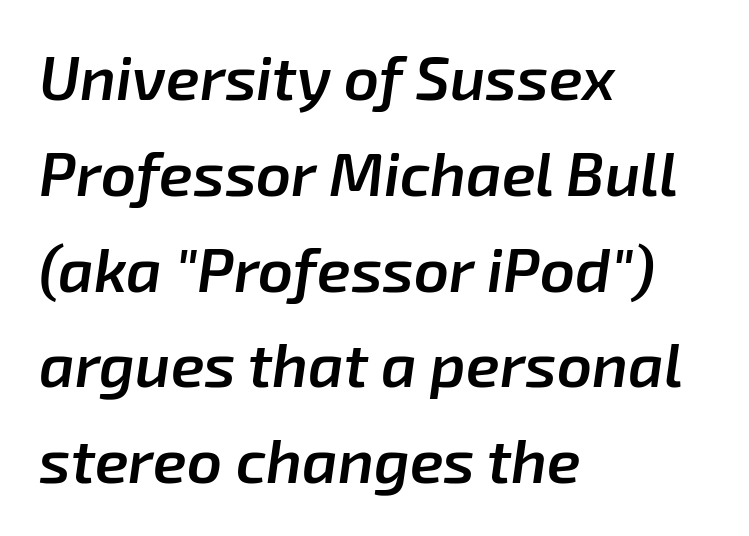
{"italic": "yes", "lean": "right", "slant_degrees": 8, "bold": "semi", "weight": "semibold", "width": "normal", "stroke_contrast": "low", "x_height": "medium", "monospaced": "no", "underline": "no", "align": "left", "line_spacing": "normal", "line_spacing_ratio": 1.57, "letter_spacing": "normal", "letter_spacing_em": 0.0, "glyph_px": 61}
